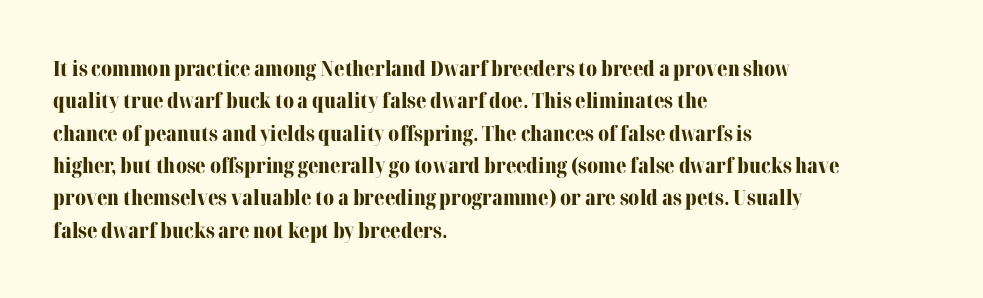
Unlike italic type, these characters show no tilt at all. Line starts are locked; line ends wander. Characters follow at the spacing the type designer built in. On the weight axis this lands at bold, roughly 700. The passage shown is not underscored anywhere.
